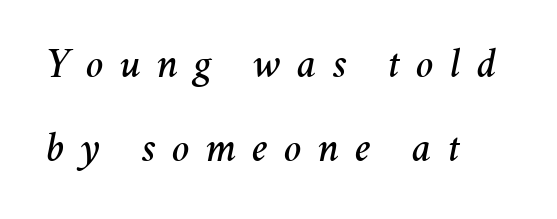
Q: Is the text italic (slanted)? A: Yes, it leans right by about 11 degrees.
Q: Is the text underlined? A: No.
Q: How is the paragraph aligned? A: Left-aligned.
Q: Is the spacing between letters normal or unusually wide? A: Unusually wide.
Q: Is the spacing between lines tight, normal or loose? A: Loose.
Q: Width (condensed, normal, or wide)? A: Normal.
Q: Stroke contrast? A: Medium.
Q: x-height? A: Medium.
Q: Monospaced? A: No.
